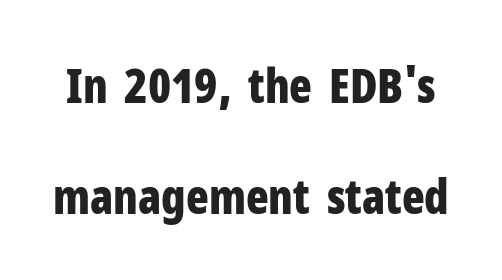
Q: Is the text bold? A: Yes.
Q: Is the text italic (slanted)? A: No, it is upright.
Q: Is the typeface a serif or a sans-serif typeface? A: Sans-serif.
Q: Is the text underlined? A: No.
Q: Is the spacing between letters normal or unusually wide? A: Normal.
Q: Is the spacing between lines tight, normal or loose? A: Loose.
Q: Width (condensed, normal, or wide)? A: Condensed.
Q: Stroke contrast? A: Low.
Q: x-height? A: Medium.
Q: Monospaced? A: No.
